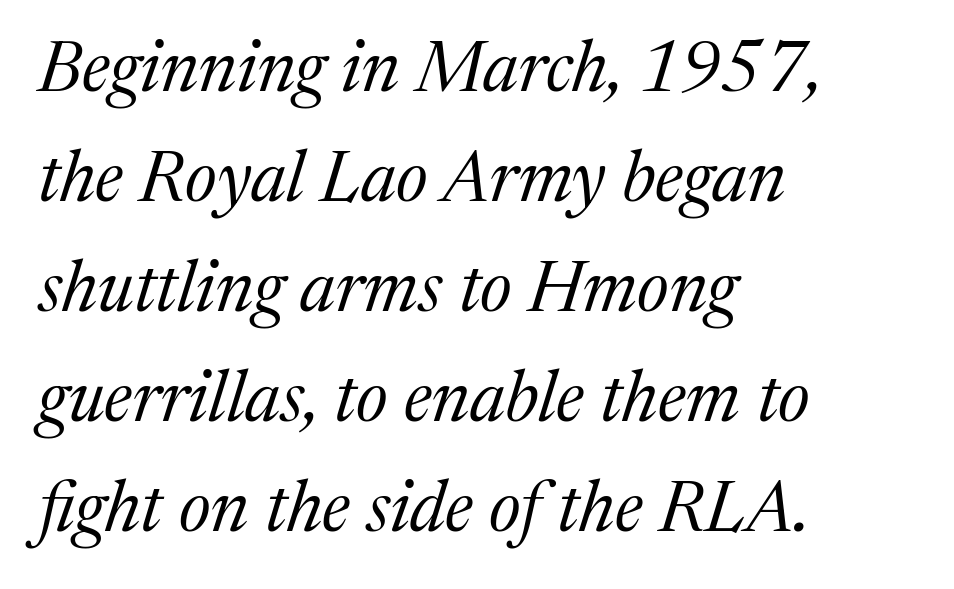
The image shows 71 px regular-weight serif type, italic (leaning right); set left-aligned, normal line spacing (1.55x), normal letter spacing, not underlined; medium stroke contrast and a medium x-height.
